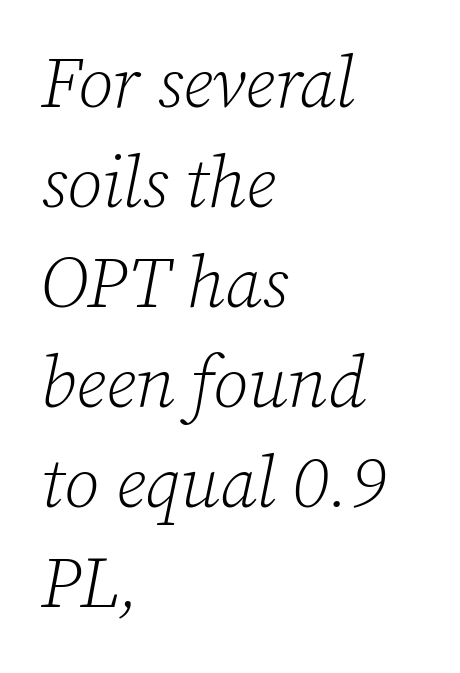
Q: Is the text bold? A: No.
Q: Is the text italic (slanted)? A: Yes, it leans right by about 12 degrees.
Q: Is the typeface a serif or a sans-serif typeface? A: Serif.
Q: Is the text underlined? A: No.
Q: How is the paragraph aligned? A: Left-aligned.
Q: Is the spacing between letters normal or unusually wide? A: Normal.
Q: Is the spacing between lines tight, normal or loose? A: Normal.
Q: Width (condensed, normal, or wide)? A: Normal.
Q: Stroke contrast? A: Low.
Q: x-height? A: Medium.
Q: Monospaced? A: No.
